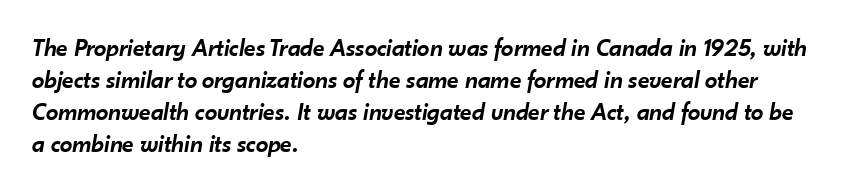
{"italic": "yes", "lean": "right", "slant_degrees": 10, "bold": "semi", "underline": "no", "align": "left", "line_spacing": "normal", "line_spacing_ratio": 1.28, "letter_spacing": "normal", "letter_spacing_em": 0.0, "glyph_px": 25}
